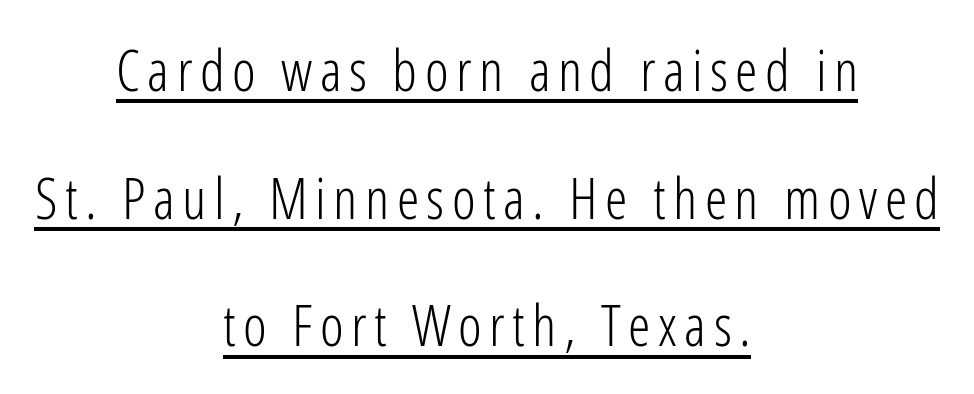
{"serif": "no", "italic": "no", "bold": "no", "weight": "light", "width": "condensed", "stroke_contrast": "low", "x_height": "medium", "monospaced": "no", "underline": "yes", "align": "center", "line_spacing": "loose", "line_spacing_ratio": 2.24, "glyph_px": 57}
